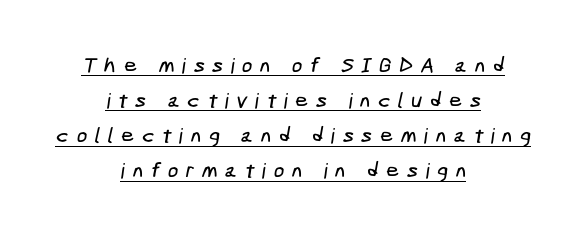
{"underline": "yes", "align": "center", "line_spacing": "normal", "line_spacing_ratio": 1.67, "letter_spacing": "wide", "letter_spacing_em": 0.35, "glyph_px": 21}
